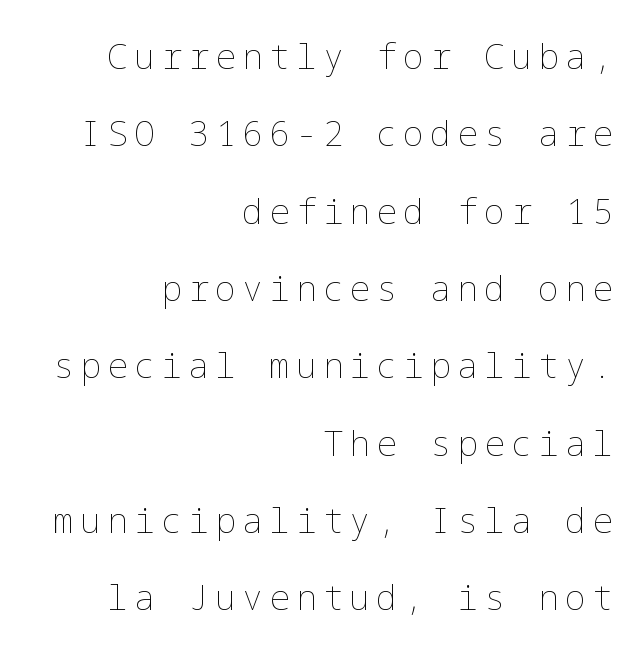
Q: Is the text bold? A: No.
Q: Is the text italic (slanted)? A: No, it is upright.
Q: Is the text underlined? A: No.
Q: How is the paragraph aligned? A: Right-aligned.
Q: Is the spacing between lines tight, normal or loose? A: Loose.
Q: Width (condensed, normal, or wide)? A: Normal.
Q: Stroke contrast? A: Low.
Q: x-height? A: Medium.
